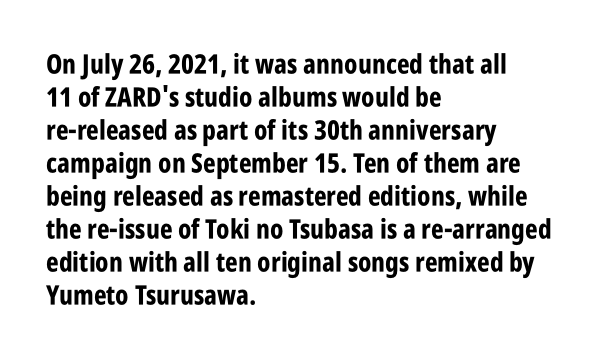
Q: Is the text bold? A: Yes.
Q: Is the text italic (slanted)? A: No, it is upright.
Q: Is the text underlined? A: No.
Q: How is the paragraph aligned? A: Left-aligned.
Q: Is the spacing between letters normal or unusually wide? A: Normal.
